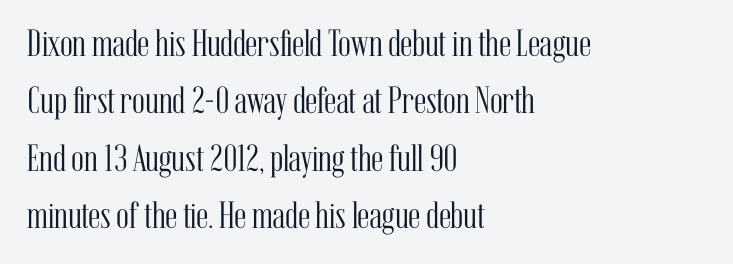
Q: Is the text bold? A: No.
Q: Is the text italic (slanted)? A: No, it is upright.
Q: Is the typeface a serif or a sans-serif typeface? A: Serif.
Q: Is the text underlined? A: No.
Q: How is the paragraph aligned? A: Left-aligned.
Q: Is the spacing between letters normal or unusually wide? A: Normal.
Q: Is the spacing between lines tight, normal or loose? A: Normal.
Q: Width (condensed, normal, or wide)? A: Condensed.
Q: Stroke contrast? A: Medium.
Q: x-height? A: Medium.
Q: Monospaced? A: No.
